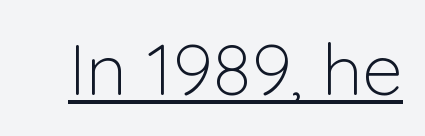
Q: Is the text bold? A: No.
Q: Is the text italic (slanted)? A: No, it is upright.
Q: Is the typeface a serif or a sans-serif typeface? A: Sans-serif.
Q: Is the text underlined? A: Yes.
Q: Is the spacing between letters normal or unusually wide? A: Normal.
Q: Width (condensed, normal, or wide)? A: Normal.
Q: Stroke contrast? A: Low.
Q: x-height? A: Medium.
Q: Monospaced? A: No.
